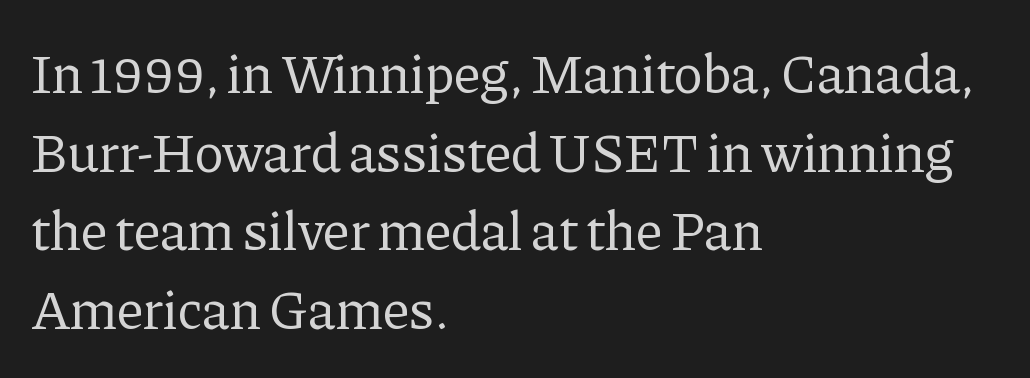
{"serif": "yes", "italic": "no", "bold": "no", "weight": "regular", "width": "normal", "stroke_contrast": "low", "x_height": "medium", "monospaced": "no", "underline": "no", "align": "left", "line_spacing": "normal", "line_spacing_ratio": 1.43, "letter_spacing": "normal", "letter_spacing_em": 0.0, "glyph_px": 55}
